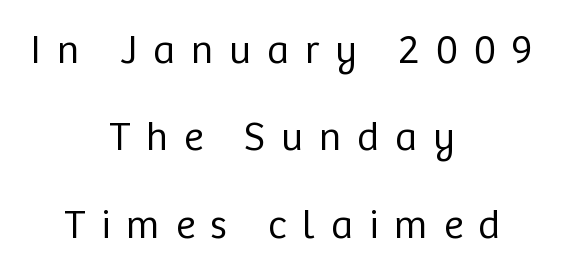
{"serif": "no", "italic": "no", "bold": "no", "weight": "regular", "width": "normal", "stroke_contrast": "low", "x_height": "medium", "monospaced": "no", "underline": "no", "align": "center", "line_spacing": "loose", "line_spacing_ratio": 2.13, "letter_spacing": "wide", "letter_spacing_em": 0.39, "glyph_px": 41}
